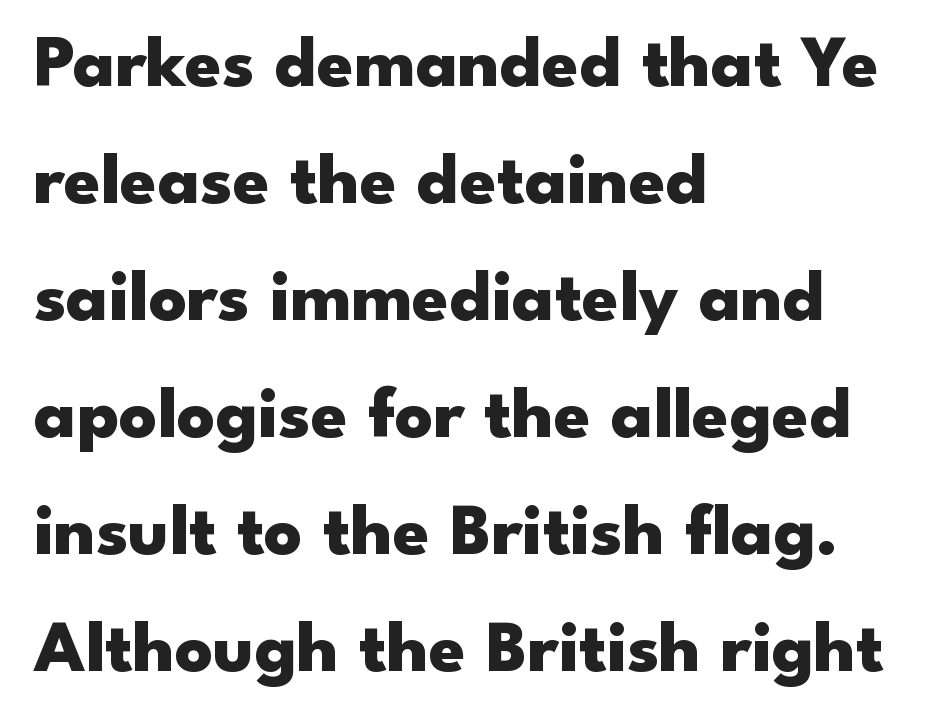
{"serif": "no", "italic": "no", "bold": "yes", "weight": "heavy", "width": "wide", "stroke_contrast": "low", "x_height": "small", "monospaced": "no", "underline": "no", "align": "left", "line_spacing": "normal", "line_spacing_ratio": 1.58, "letter_spacing": "normal", "letter_spacing_em": 0.0, "glyph_px": 74}
